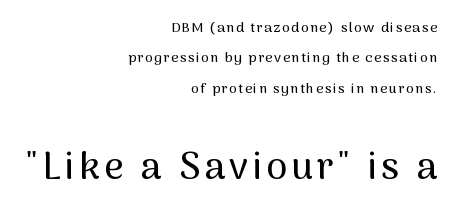
The image shows 38 px sans-serif type, upright; set right-aligned, loose line spacing (2.17x), not underlined; the second (bottom) block is 2.71x larger; medium stroke contrast and a medium x-height.
